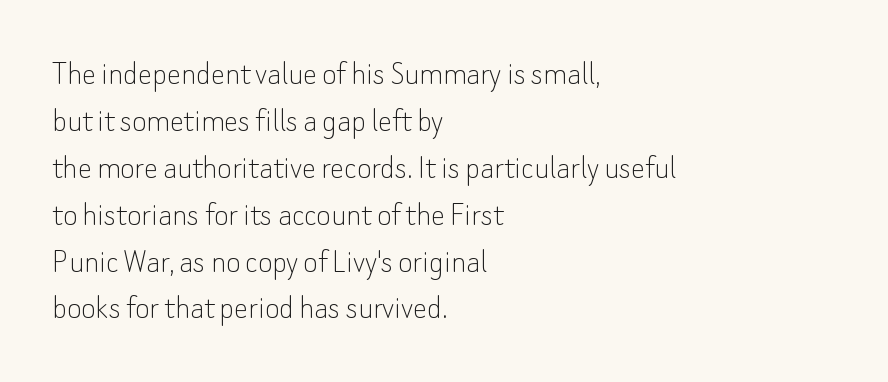
The image shows 35 px thin sans-serif type, upright; set left-aligned, normal line spacing (1.34x), normal letter spacing, not underlined; low stroke contrast and a small x-height.
